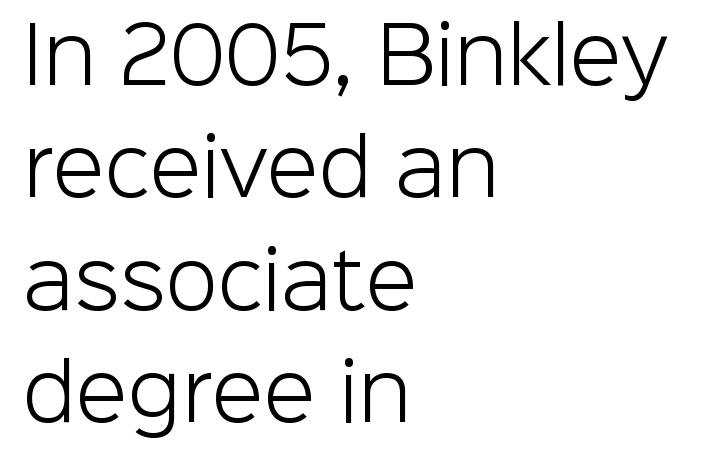
Q: Is the text bold? A: No.
Q: Is the text italic (slanted)? A: No, it is upright.
Q: Is the typeface a serif or a sans-serif typeface? A: Sans-serif.
Q: Is the text underlined? A: No.
Q: How is the paragraph aligned? A: Left-aligned.
Q: Is the spacing between letters normal or unusually wide? A: Normal.
Q: Is the spacing between lines tight, normal or loose? A: Normal.
Q: Width (condensed, normal, or wide)? A: Normal.
Q: Stroke contrast? A: Low.
Q: x-height? A: Medium.
Q: Monospaced? A: No.
